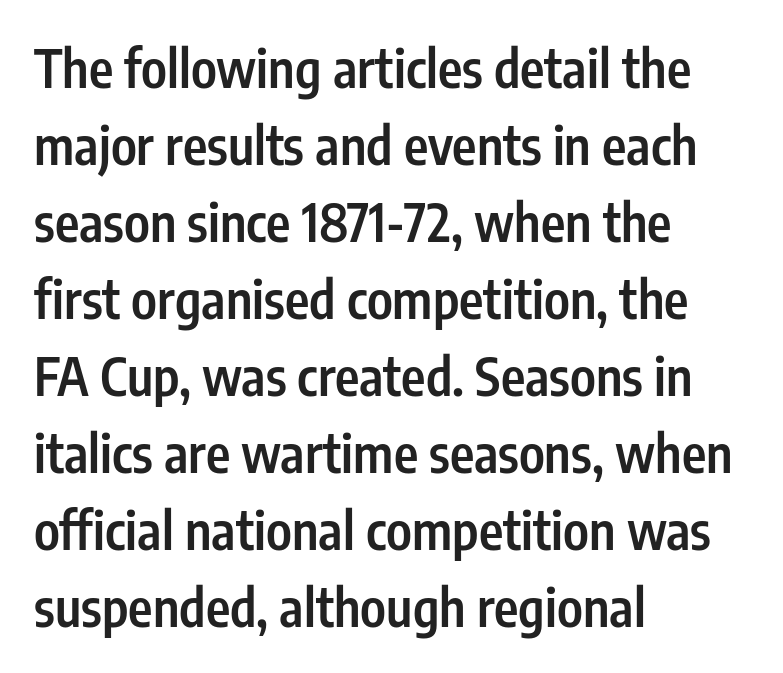
{"serif": "no", "italic": "no", "bold": "semi", "weight": "semibold", "width": "condensed", "stroke_contrast": "low", "x_height": "medium", "monospaced": "no", "underline": "no", "align": "left", "line_spacing": "normal", "line_spacing_ratio": 1.48, "letter_spacing": "normal", "letter_spacing_em": 0.0, "glyph_px": 52}
